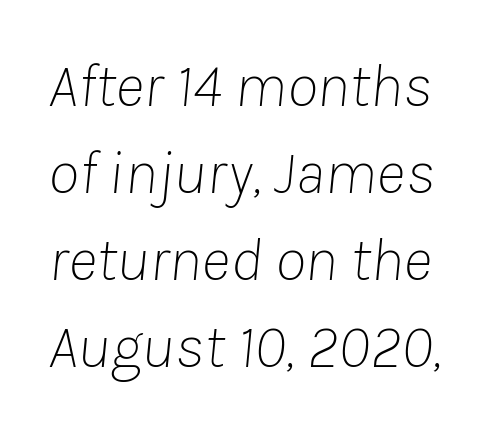
Q: Is the text bold? A: No.
Q: Is the text italic (slanted)? A: Yes, it leans right by about 8 degrees.
Q: Is the text underlined? A: No.
Q: Is the spacing between letters normal or unusually wide? A: Normal.
Q: Is the spacing between lines tight, normal or loose? A: Normal.
Q: Width (condensed, normal, or wide)? A: Normal.
Q: Stroke contrast? A: Low.
Q: x-height? A: Medium.
Q: Monospaced? A: No.
